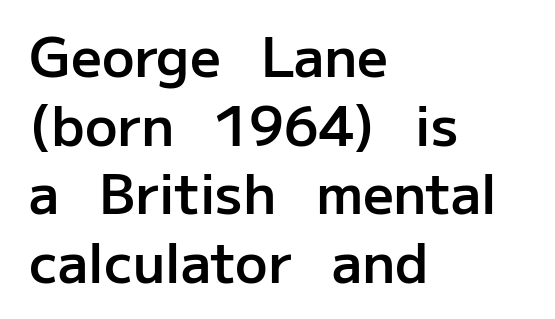
{"serif": "no", "italic": "no", "bold": "semi", "weight": "semibold", "width": "normal", "stroke_contrast": "low", "x_height": "medium", "monospaced": "no", "underline": "no", "align": "left", "line_spacing": "normal", "line_spacing_ratio": 1.27, "letter_spacing": "normal", "letter_spacing_em": 0.0, "glyph_px": 54}
